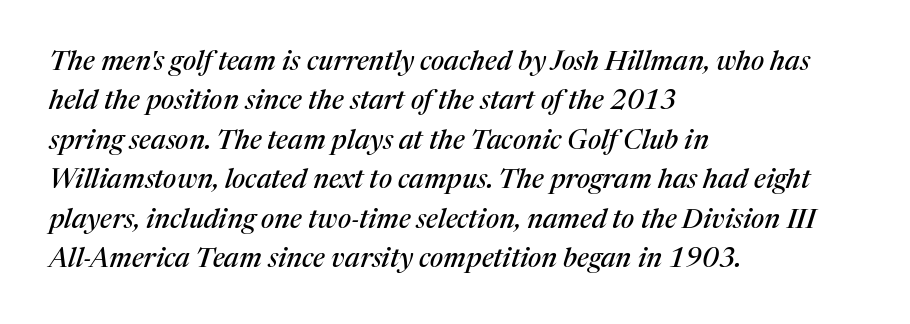
Q: Is the text italic (slanted)? A: Yes, it leans right by about 17 degrees.
Q: Is the text underlined? A: No.
Q: How is the paragraph aligned? A: Left-aligned.
Q: Is the spacing between letters normal or unusually wide? A: Normal.
Q: Is the spacing between lines tight, normal or loose? A: Normal.
